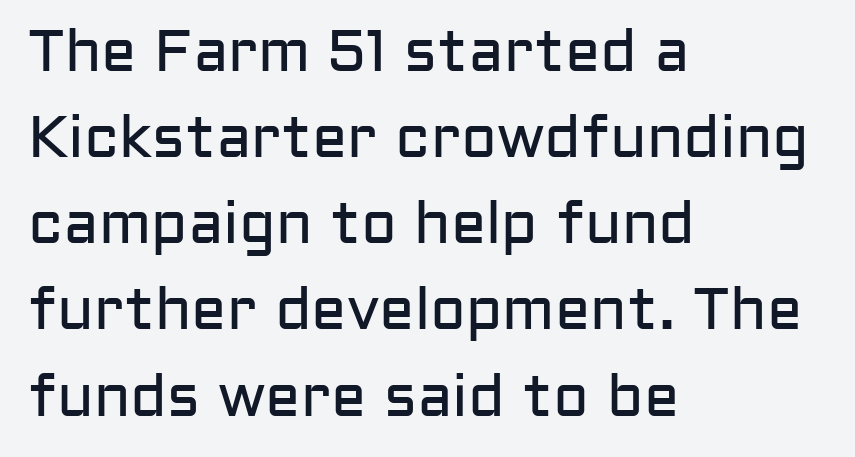
The image shows 59 px regular-weight sans-serif type, upright; set left-aligned, normal line spacing (1.46x), normal letter spacing, not underlined; low stroke contrast and a medium x-height.
